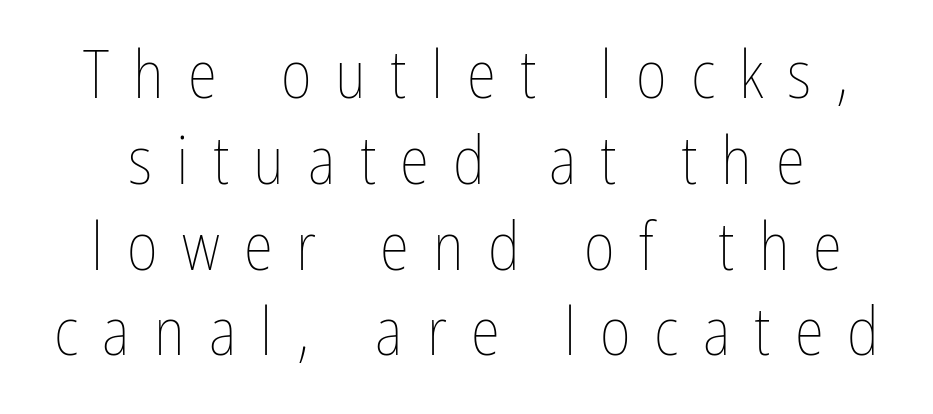
Q: Is the text bold? A: No.
Q: Is the text italic (slanted)? A: No, it is upright.
Q: Is the text underlined? A: No.
Q: Is the spacing between letters normal or unusually wide? A: Unusually wide.
Q: Is the spacing between lines tight, normal or loose? A: Normal.
Q: Width (condensed, normal, or wide)? A: Condensed.
Q: Stroke contrast? A: Low.
Q: x-height? A: Medium.
Q: Monospaced? A: No.
